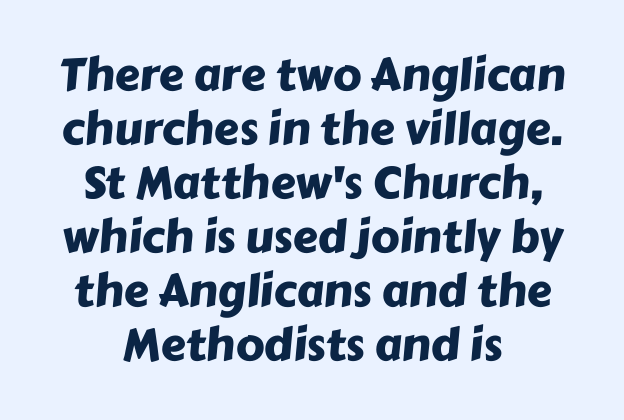
The image shows 45 px sans-serif type; set centered, line spacing 1.2x, normal letter spacing, not underlined; low stroke contrast and a medium x-height.
